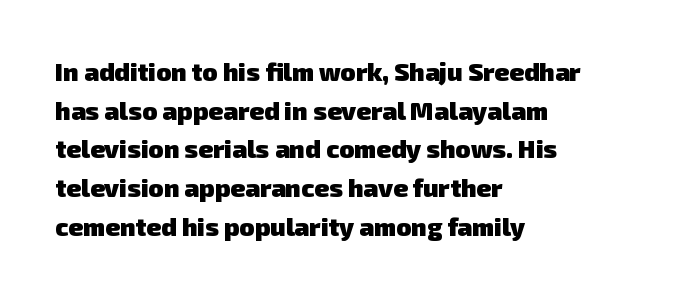
The ragged edge is on the right, which tells us the setting is flush left. Any mark beneath the type? The region is blank. The letters sit at their default tracking, neither squeezed nor spread. The face used here has the dense, thick strokes of a bold. Interline gaps are of average width in this sample.
